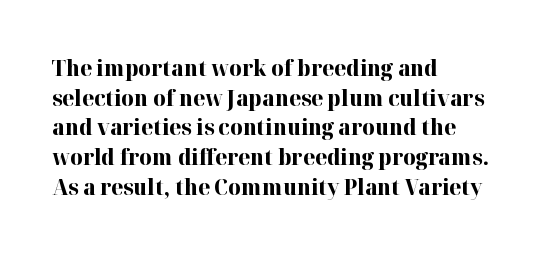
{"italic": "no", "bold": "yes", "underline": "no", "align": "left", "line_spacing": "normal", "line_spacing_ratio": 1.35, "letter_spacing": "normal", "letter_spacing_em": 0.0, "glyph_px": 22}
